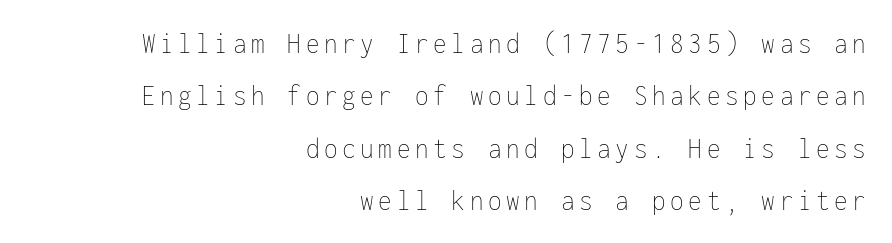
The image shows 31 px thin, condensed type, upright, monospaced; set right-aligned, normal line spacing (1.69x), not underlined; low stroke contrast and a medium x-height.
